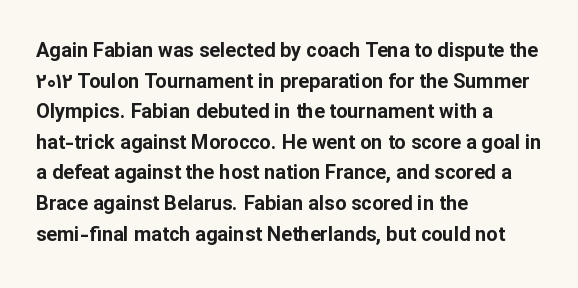
{"italic": "no", "bold": "yes", "underline": "no", "align": "left", "line_spacing": "normal", "line_spacing_ratio": 1.53, "letter_spacing": "normal", "letter_spacing_em": 0.0, "glyph_px": 20}
